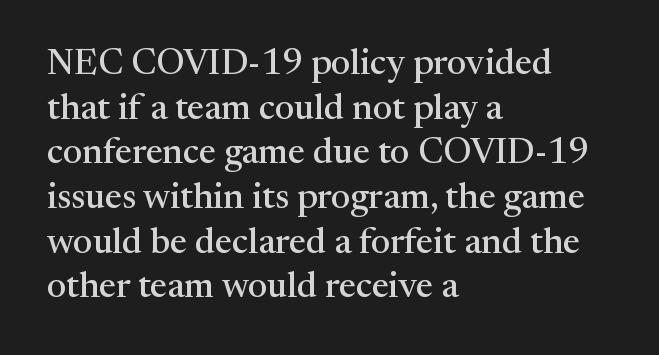
It's the straight-up-and-down kind of type. The glyphs are unaccompanied by any horizontal stroke below them. Examine the stroke ends and you'll spot serifs. A classic flush-left, rag-right setting is used for this passage. The passage shown has conventional tracking throughout.
